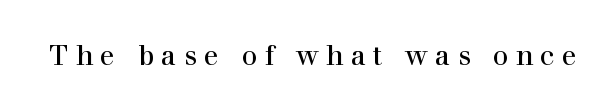
The image shows 27 px text type, upright; set unusually wide letter spacing (+0.28 em), not underlined.
